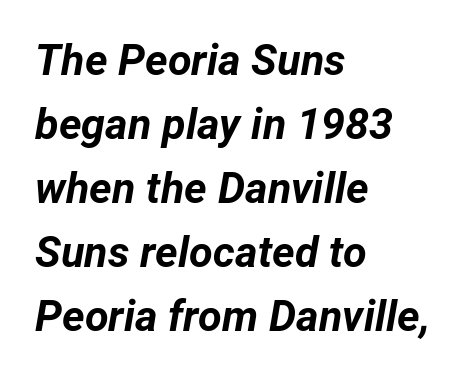
Q: Is the text bold? A: Yes.
Q: Is the text italic (slanted)? A: Yes, it leans right by about 12 degrees.
Q: Is the text underlined? A: No.
Q: How is the paragraph aligned? A: Left-aligned.
Q: Is the spacing between letters normal or unusually wide? A: Normal.
Q: Is the spacing between lines tight, normal or loose? A: Normal.
Q: Width (condensed, normal, or wide)? A: Normal.
Q: Stroke contrast? A: Low.
Q: x-height? A: Medium.
Q: Monospaced? A: No.
